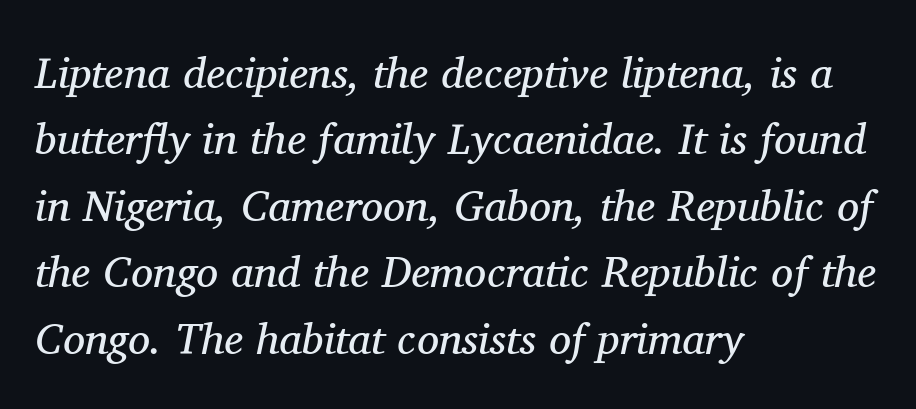
{"serif": "yes", "italic": "yes", "lean": "right", "slant_degrees": 11, "bold": "no", "weight": "regular", "width": "normal", "stroke_contrast": "medium", "x_height": "medium", "monospaced": "no", "underline": "no", "align": "left", "line_spacing": "normal", "line_spacing_ratio": 1.51, "letter_spacing": "normal", "letter_spacing_em": 0.0, "glyph_px": 44}
